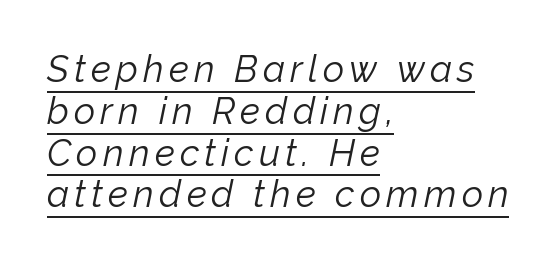
{"italic": "yes", "lean": "right", "slant_degrees": 12, "bold": "no", "weight": "light", "width": "normal", "stroke_contrast": "low", "x_height": "medium", "monospaced": "no", "underline": "yes", "align": "left", "line_spacing": "tight", "line_spacing_ratio": 1.13, "glyph_px": 37}
